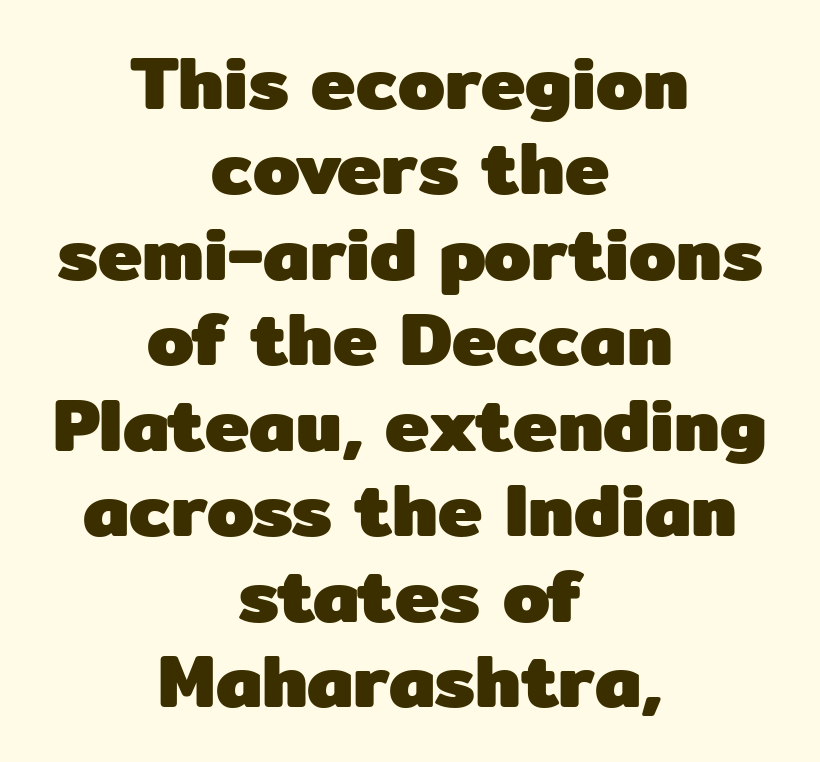
The image shows 75 px heavy sans-serif type, upright; set centered, tight line spacing (1.14x), normal letter spacing, not underlined; low stroke contrast and a medium x-height.
